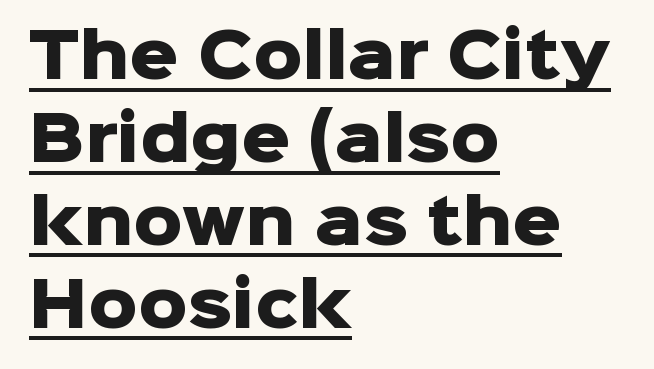
What's the leading like? Ordinary, nothing unusual. Look at the stroke-to-counter ratio: heavy, a bold. Are there feet on the stems? There aren't — it's a sans. Each line of the rendering has a horizontal stroke beneath the glyphs. Posture: upright roman.
